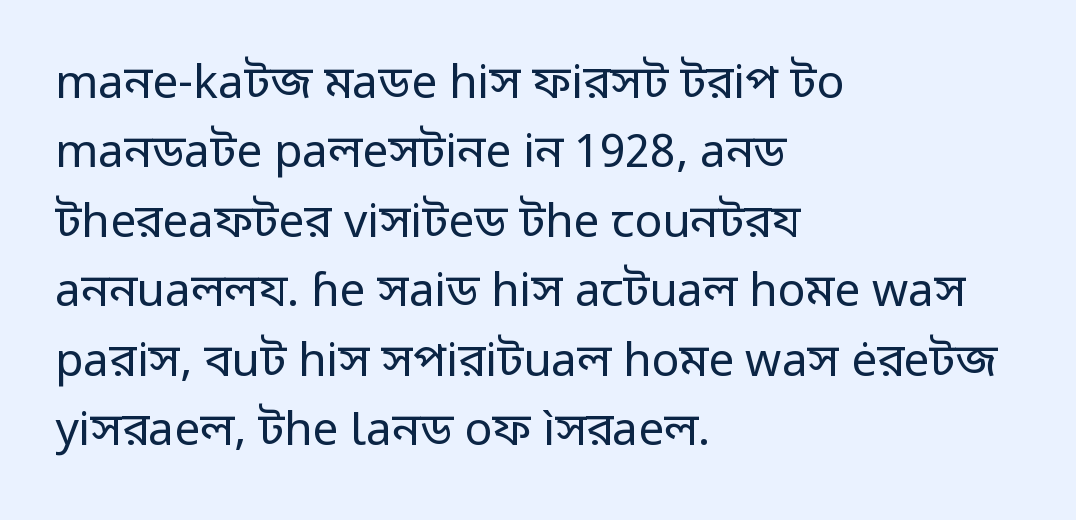
Q: Is the text bold? A: No.
Q: Is the text italic (slanted)? A: No, it is upright.
Q: Is the typeface a serif or a sans-serif typeface? A: Sans-serif.
Q: Is the text underlined? A: No.
Q: How is the paragraph aligned? A: Left-aligned.
Q: Is the spacing between letters normal or unusually wide? A: Normal.
Q: Is the spacing between lines tight, normal or loose? A: Normal.
Q: Width (condensed, normal, or wide)? A: Normal.
Q: Stroke contrast? A: Low.
Q: x-height? A: Medium.
Q: Monospaced? A: No.
